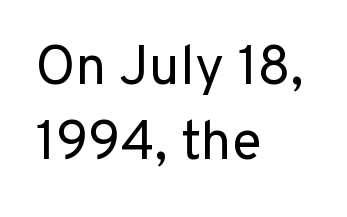
Q: Is the text bold? A: No.
Q: Is the text italic (slanted)? A: No, it is upright.
Q: Is the typeface a serif or a sans-serif typeface? A: Sans-serif.
Q: Is the text underlined? A: No.
Q: How is the paragraph aligned? A: Left-aligned.
Q: Is the spacing between letters normal or unusually wide? A: Normal.
Q: Is the spacing between lines tight, normal or loose? A: Normal.
Q: Width (condensed, normal, or wide)? A: Normal.
Q: Stroke contrast? A: Low.
Q: x-height? A: Medium.
Q: Monospaced? A: No.
